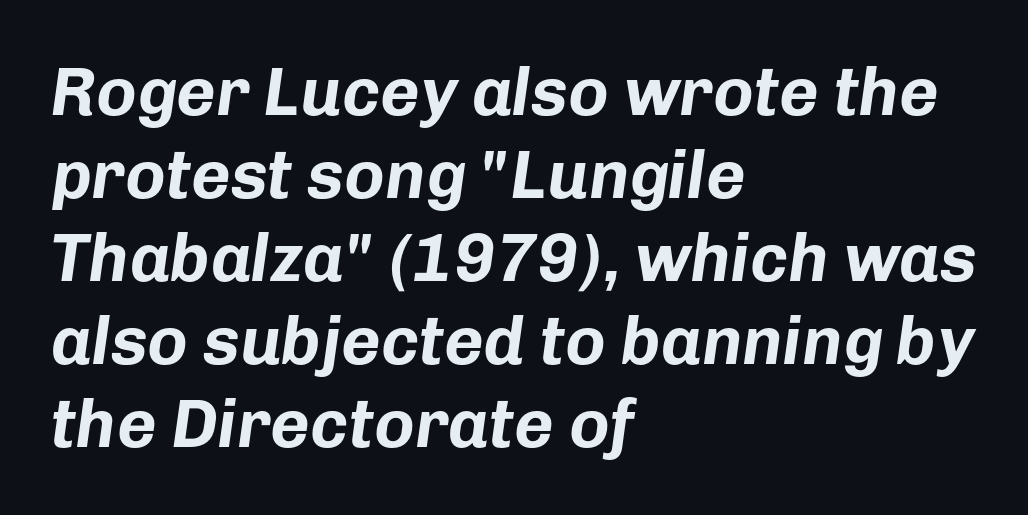
{"italic": "yes", "lean": "right", "slant_degrees": 8, "bold": "yes", "weight": "bold", "width": "normal", "stroke_contrast": "low", "x_height": "medium", "monospaced": "no", "underline": "no", "align": "left", "line_spacing_ratio": 1.22, "letter_spacing": "normal", "letter_spacing_em": 0.0, "glyph_px": 68}
